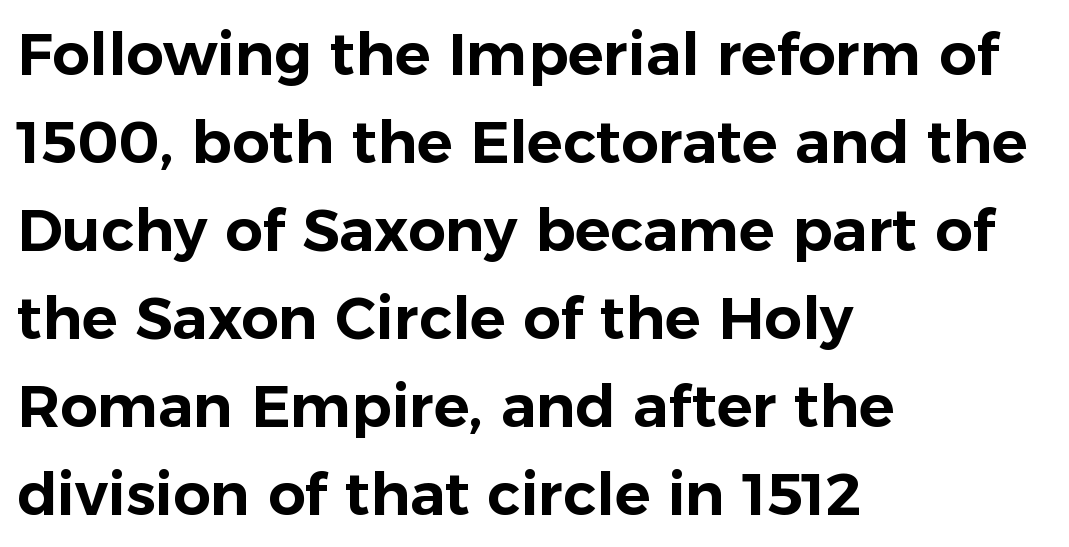
Q: Is the text italic (slanted)? A: No, it is upright.
Q: Is the typeface a serif or a sans-serif typeface? A: Sans-serif.
Q: Is the text underlined? A: No.
Q: How is the paragraph aligned? A: Left-aligned.
Q: Is the spacing between letters normal or unusually wide? A: Normal.
Q: Is the spacing between lines tight, normal or loose? A: Normal.
Q: Width (condensed, normal, or wide)? A: Normal.
Q: Stroke contrast? A: Low.
Q: x-height? A: Medium.
Q: Monospaced? A: No.
